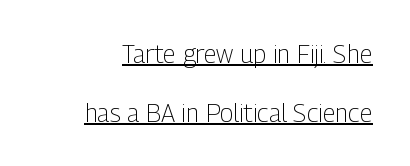
The image shows 25 px text type, upright; set loose line spacing (2.35x), normal letter spacing, underlined.
